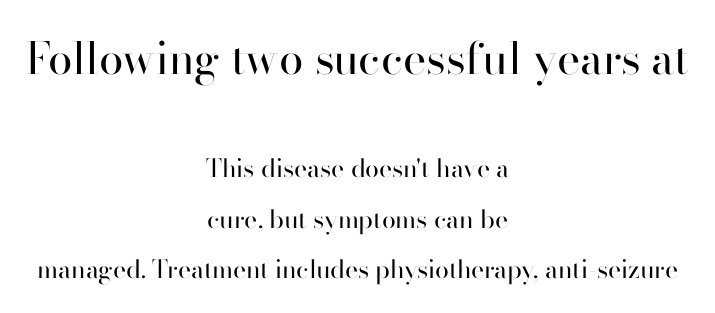
Q: Is the text bold? A: No.
Q: Is the text italic (slanted)? A: No, it is upright.
Q: Is the typeface a serif or a sans-serif typeface? A: Sans-serif.
Q: Is the text underlined? A: No.
Q: How is the paragraph aligned? A: Centered.
Q: Is the spacing between letters normal or unusually wide? A: Normal.
Q: Is the spacing between lines tight, normal or loose? A: Loose.
Q: Which block of text is set in a larger size, the first (top) or the second (bottom)? A: The first (top) one.
Q: Width (condensed, normal, or wide)? A: Normal.
Q: Stroke contrast? A: High.
Q: x-height? A: Small.
Q: Monospaced? A: No.
